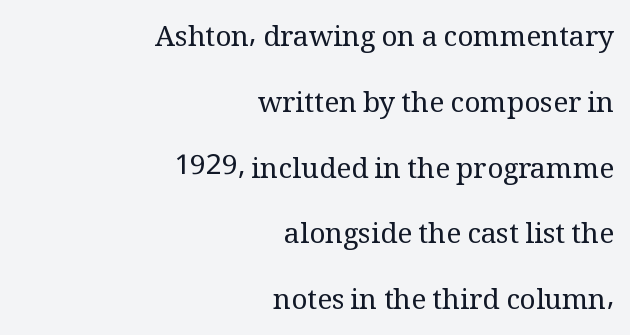
The image shows 28 px regular-weight serif type, upright; set right-aligned, loose line spacing (2.35x), normal letter spacing, not underlined; medium stroke contrast and a medium x-height.
